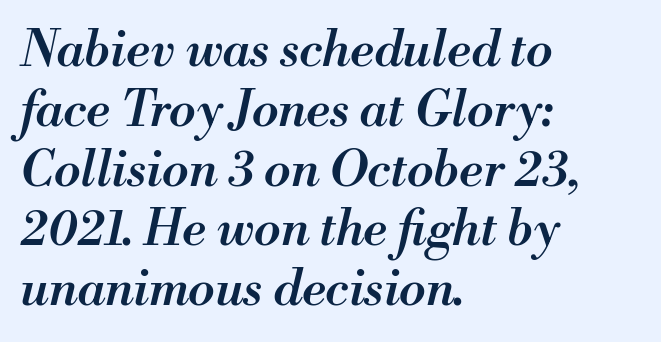
The image shows 49 px semibold type, italic (leaning right); set left-aligned, line spacing 1.22x, normal letter spacing, not underlined; medium stroke contrast and a small x-height.
